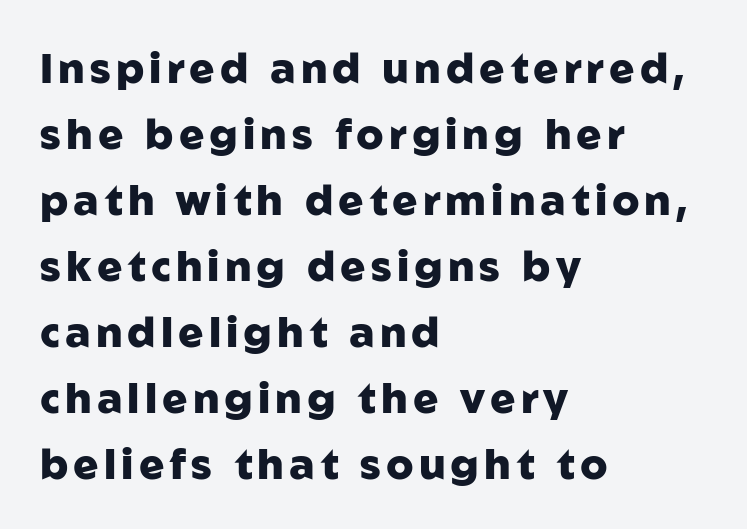
The image shows 42 px heavy sans-serif type, upright; set left-aligned, normal line spacing (1.57x), not underlined; low stroke contrast and a medium x-height.
